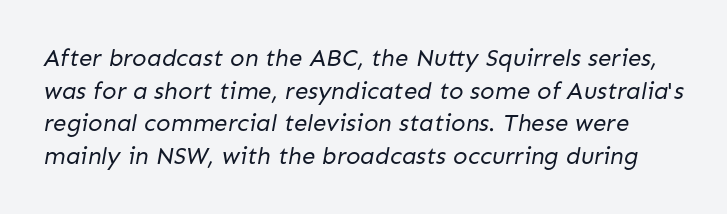
No chunkiness to these letters — they're not bold. Look at the tracking — it's just the regular setting, nothing added. Descenders are the only things crossing below the line. How would I describe the line gaps? Plain and ordinary.
